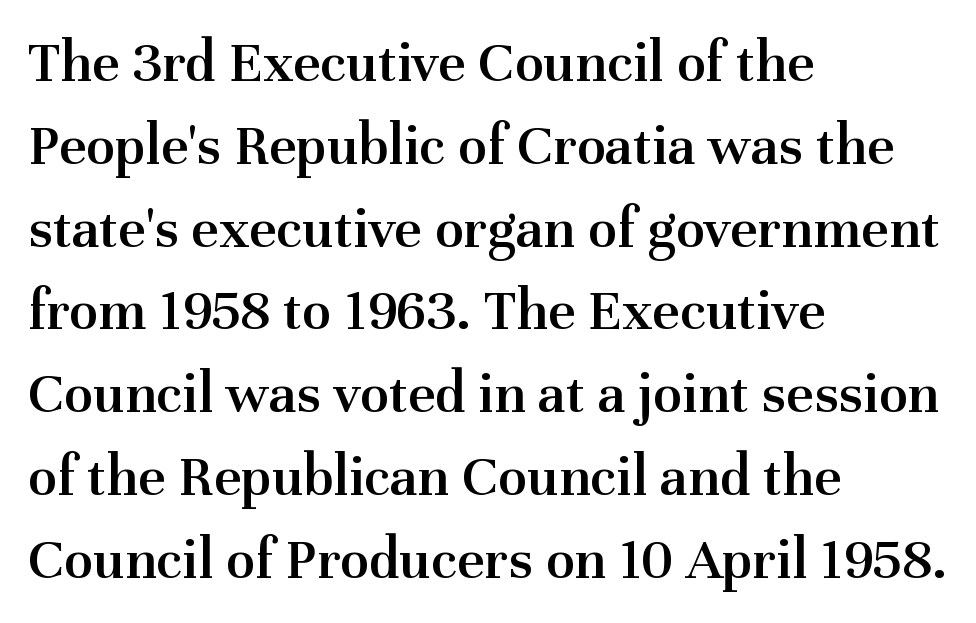
The image shows 60 px semibold serif type, upright; set left-aligned, normal line spacing (1.38x), normal letter spacing, not underlined; medium stroke contrast and a medium x-height.
